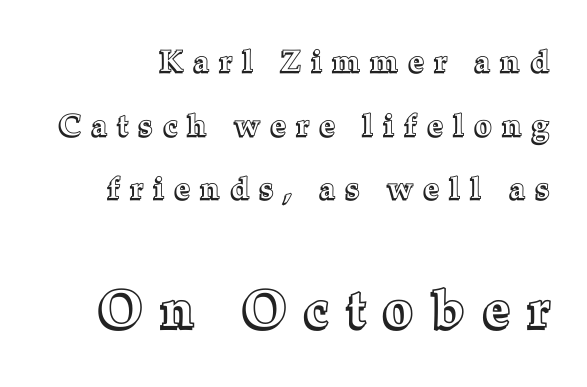
The image shows 52 px text type, upright; set loose line spacing (2.12x), unusually wide letter spacing (+0.37 em), not underlined; the second (bottom) block is 1.73x larger; a medium x-height.
